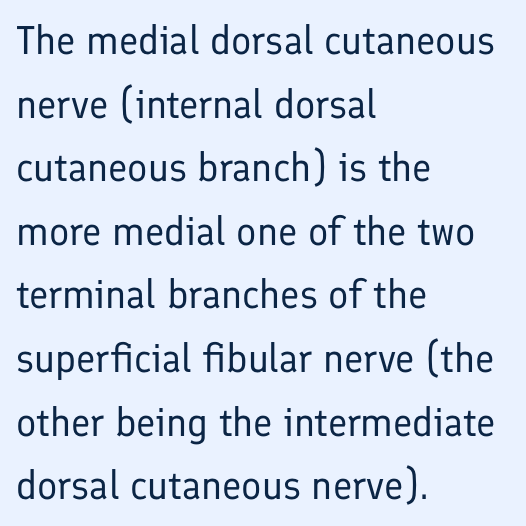
{"serif": "no", "italic": "no", "bold": "no", "weight": "regular", "width": "normal", "stroke_contrast": "low", "x_height": "medium", "monospaced": "no", "underline": "no", "align": "left", "line_spacing": "normal", "line_spacing_ratio": 1.59, "letter_spacing": "normal", "letter_spacing_em": 0.0, "glyph_px": 40}
